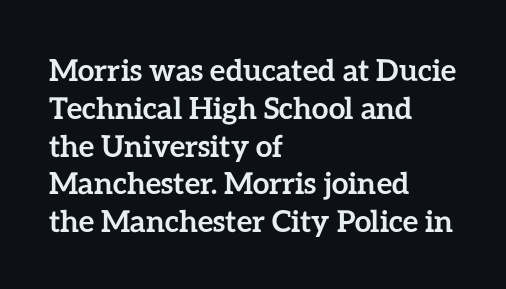
The letters are bold, with thick, heavy strokes. The passage shown is typed in a proportional face where columns would drift. Horizontal bands of white between lines are of average thickness. Here the glyphs are tracked normally, forming tight word shapes.
